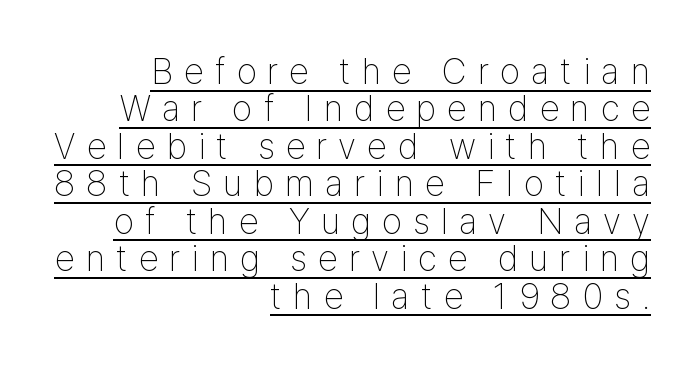
The image shows 36 px thin, condensed sans-serif type, upright; set right-aligned, tight line spacing (1.04x), unusually wide letter spacing (+0.31 em), underlined; low stroke contrast and a medium x-height.
